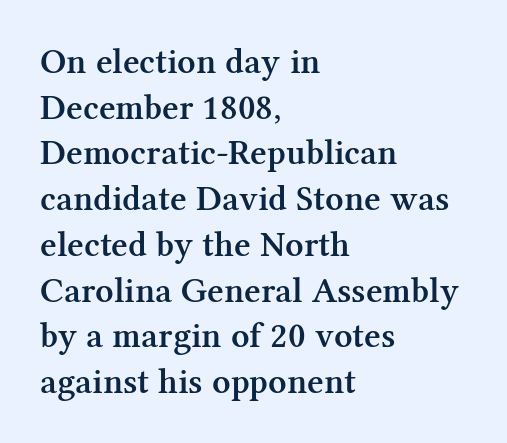
Q: Is the text bold? A: Semi-bold.
Q: Is the text italic (slanted)? A: No, it is upright.
Q: Is the typeface a serif or a sans-serif typeface? A: Serif.
Q: Is the text underlined? A: No.
Q: How is the paragraph aligned? A: Left-aligned.
Q: Is the spacing between letters normal or unusually wide? A: Normal.
Q: Is the spacing between lines tight, normal or loose? A: Normal.
Q: Width (condensed, normal, or wide)? A: Normal.
Q: Stroke contrast? A: Medium.
Q: x-height? A: Medium.
Q: Monospaced? A: No.
